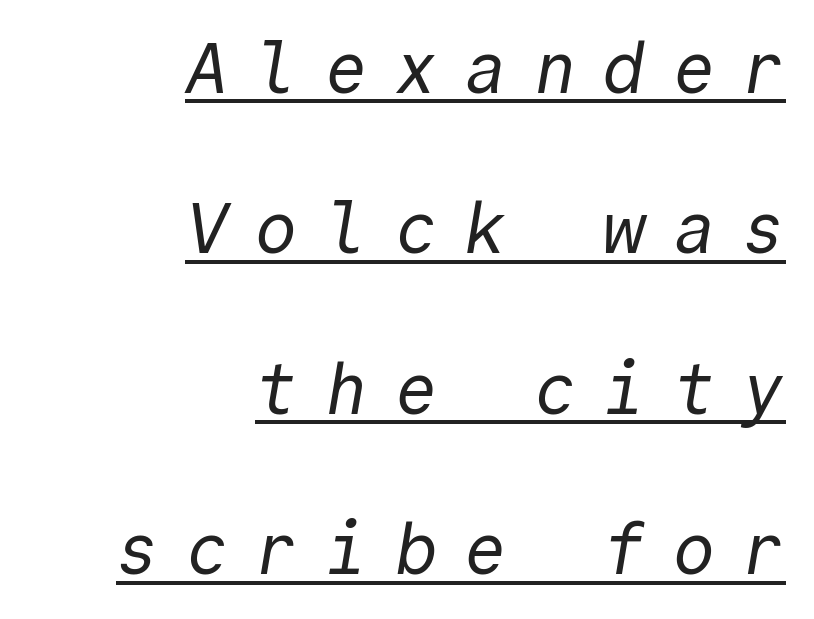
Looks like terminal output: every glyph gets an equal slot. This sample is right-justified, so line beginnings fall wherever the words allow. Quick note: underline on. You can tell from the bare stems that sans-serif type was used. Compared with typical paragraphs, the rows here are farther apart. The line texture is sparse and dotted thanks to wide tracking.
